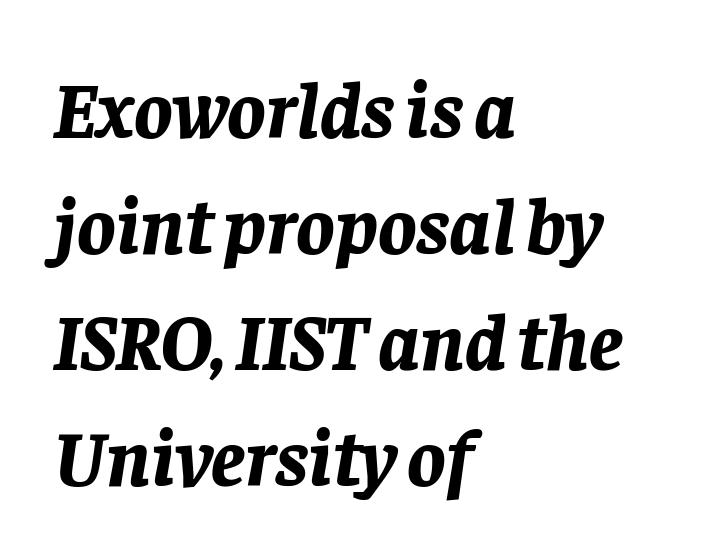
A student would call this left alignment; a typographer would say flush left, rag right. Compared with typical paragraphs, the rows here are spaced about the same. The baseline area is clear. The passage shown is emphatically bold. Do the characters align in a grid? No, the font is proportional. The type is set solid horizontally, with unmodified tracking.
